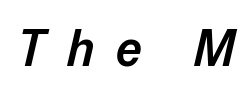
The image shows 51 px semibold type, italic (leaning right); set unusually wide letter spacing (+0.43 em), not underlined; low stroke contrast and a medium x-height.
